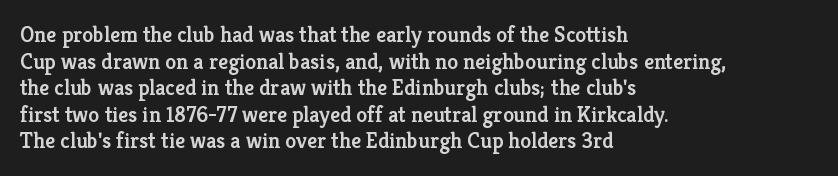
No word sits above an underline. The setting favours the left margin, as ordinary paragraphs usually do. This is the in-between weight designers call semibold or demi. This is the regular roman posture of the typeface. Observe the ordinary spacing: letters are neighbours, not strangers.
